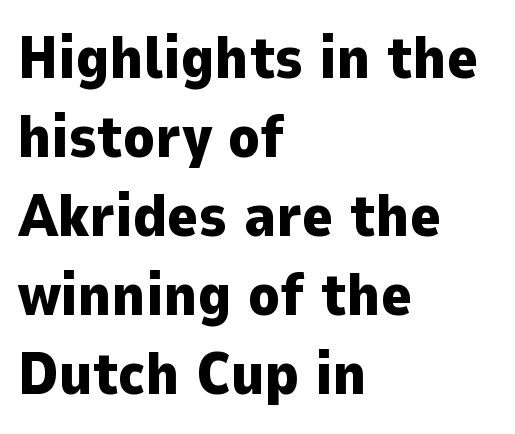
The image shows 59 px heavy sans-serif type, upright; set left-aligned, normal line spacing (1.34x), normal letter spacing, not underlined; low stroke contrast and a medium x-height.
